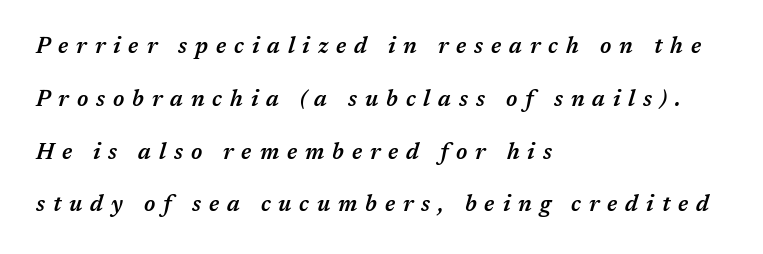
Q: Is the text bold? A: Semi-bold.
Q: Is the text italic (slanted)? A: Yes, it leans right by about 17 degrees.
Q: Is the text underlined? A: No.
Q: How is the paragraph aligned? A: Left-aligned.
Q: Is the spacing between letters normal or unusually wide? A: Unusually wide.
Q: Is the spacing between lines tight, normal or loose? A: Loose.
